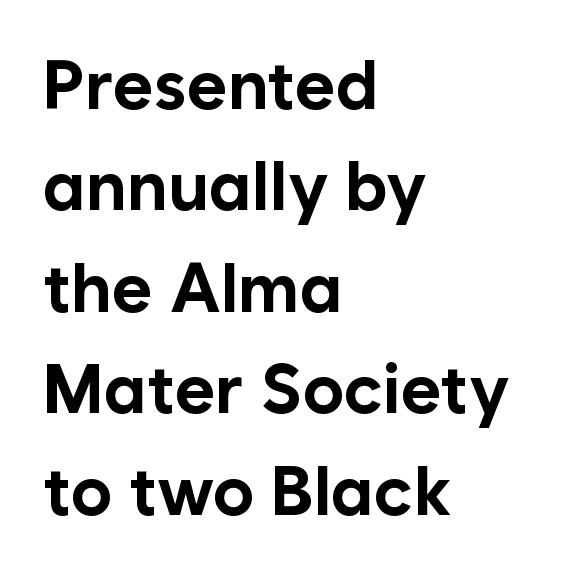
Q: Is the text bold? A: Yes.
Q: Is the text italic (slanted)? A: No, it is upright.
Q: Is the typeface a serif or a sans-serif typeface? A: Sans-serif.
Q: Is the text underlined? A: No.
Q: How is the paragraph aligned? A: Left-aligned.
Q: Is the spacing between letters normal or unusually wide? A: Normal.
Q: Is the spacing between lines tight, normal or loose? A: Normal.
Q: Width (condensed, normal, or wide)? A: Normal.
Q: Stroke contrast? A: Low.
Q: x-height? A: Medium.
Q: Monospaced? A: No.
